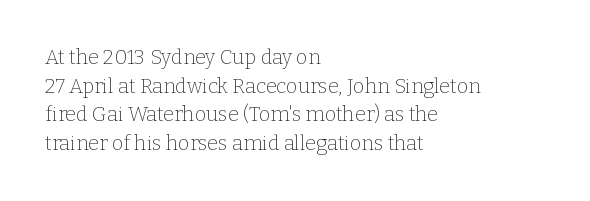
The image shows 20 px text type, upright; set left-aligned, normal line spacing (1.43x), normal letter spacing, not underlined.
